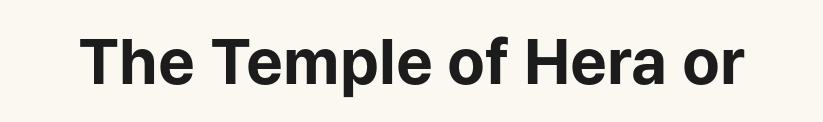
Q: Is the text bold? A: Yes.
Q: Is the text italic (slanted)? A: No, it is upright.
Q: Is the typeface a serif or a sans-serif typeface? A: Sans-serif.
Q: Is the text underlined? A: No.
Q: Is the spacing between letters normal or unusually wide? A: Normal.
Q: Width (condensed, normal, or wide)? A: Normal.
Q: Stroke contrast? A: Low.
Q: x-height? A: Medium.
Q: Monospaced? A: No.
